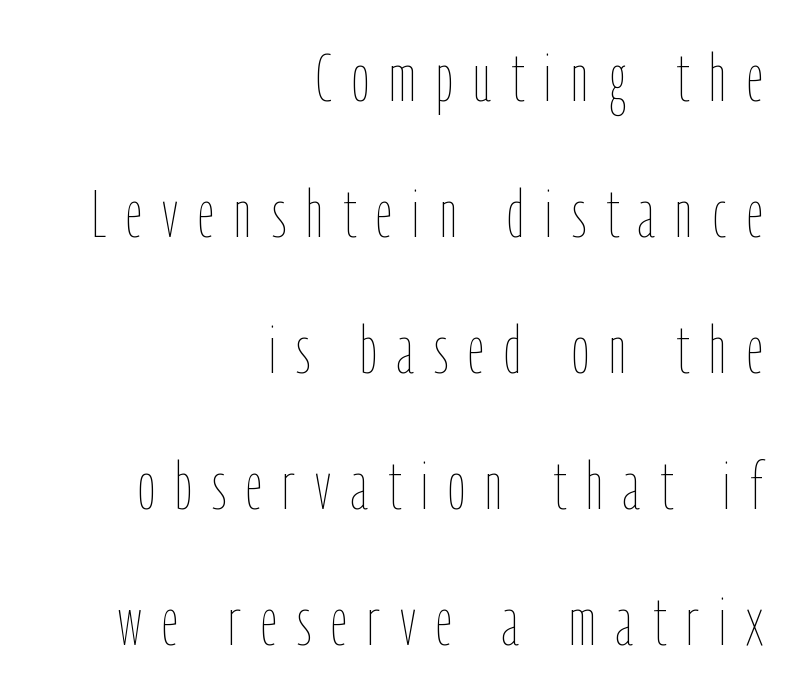
{"italic": "no", "bold": "no", "weight": "thin", "width": "condensed", "stroke_contrast": "low", "x_height": "medium", "monospaced": "no", "underline": "no", "align": "right", "line_spacing": "loose", "line_spacing_ratio": 2.03, "letter_spacing": "wide", "letter_spacing_em": 0.3, "glyph_px": 67}
